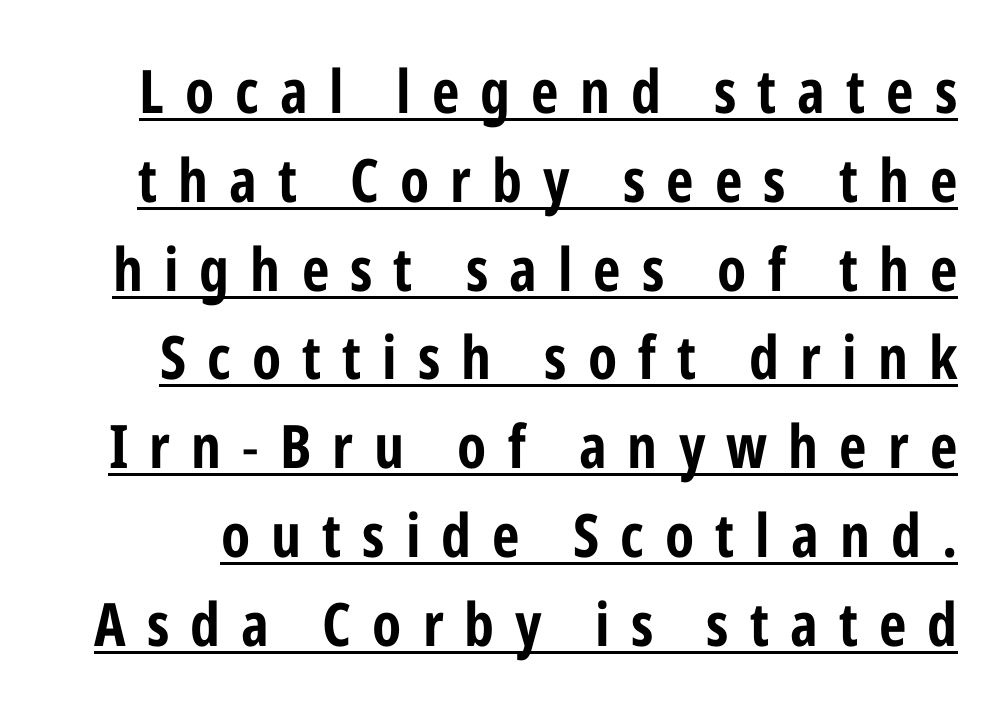
Rows of type keep a routine distance in the vertical direction. These lines are rendered in a variable-pitch font. Caption: lettering with a line underneath. A roman cut, with each character standing at attention.
